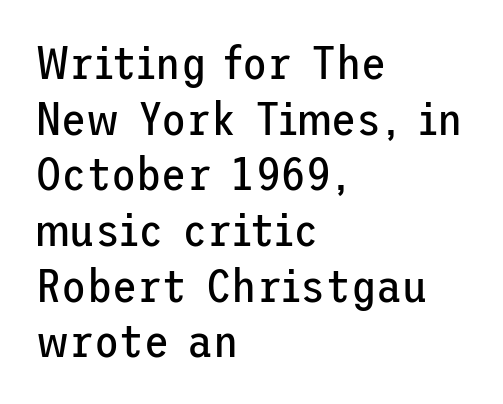
One-word summary of the alignment: left. The typeface chosen for these lines omits serifs. The axis of the letterforms is exactly vertical. Underline: absent. How are the letters spaced? Ordinarily, with no added tracking. No chunkiness to these letters — they're not bold.
